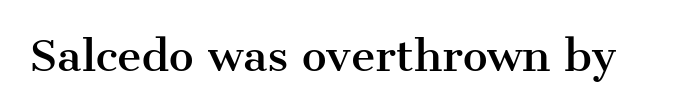
Q: Is the text italic (slanted)? A: No, it is upright.
Q: Is the typeface a serif or a sans-serif typeface? A: Serif.
Q: Is the text underlined? A: No.
Q: Is the spacing between letters normal or unusually wide? A: Normal.
Q: Width (condensed, normal, or wide)? A: Normal.
Q: Stroke contrast? A: Medium.
Q: x-height? A: Medium.
Q: Monospaced? A: No.
